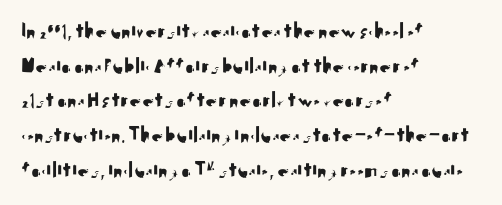
Q: Is the text italic (slanted)? A: No, it is upright.
Q: Is the text underlined? A: No.
Q: How is the paragraph aligned? A: Left-aligned.
Q: Is the spacing between letters normal or unusually wide? A: Normal.
Q: Is the spacing between lines tight, normal or loose? A: Normal.
